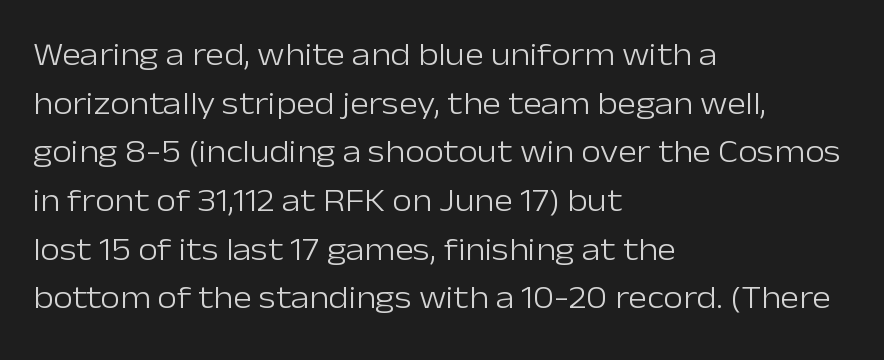
The image shows 32 px light sans-serif type, upright; set left-aligned, normal line spacing (1.52x), normal letter spacing, not underlined; low stroke contrast and a medium x-height.
